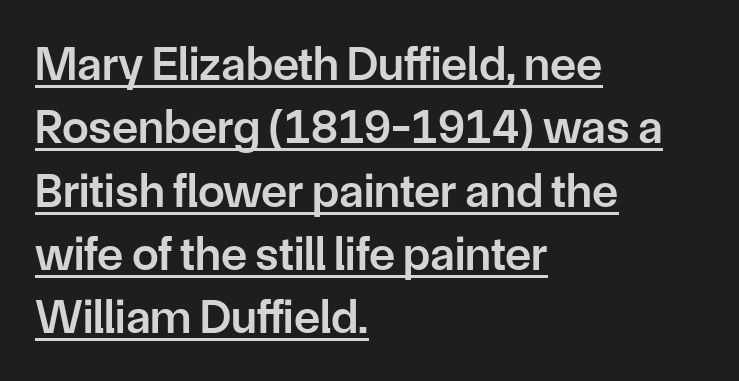
The image shows 48 px semibold sans-serif type, upright; set left-aligned, normal line spacing (1.32x), normal letter spacing, underlined; low stroke contrast and a medium x-height.
